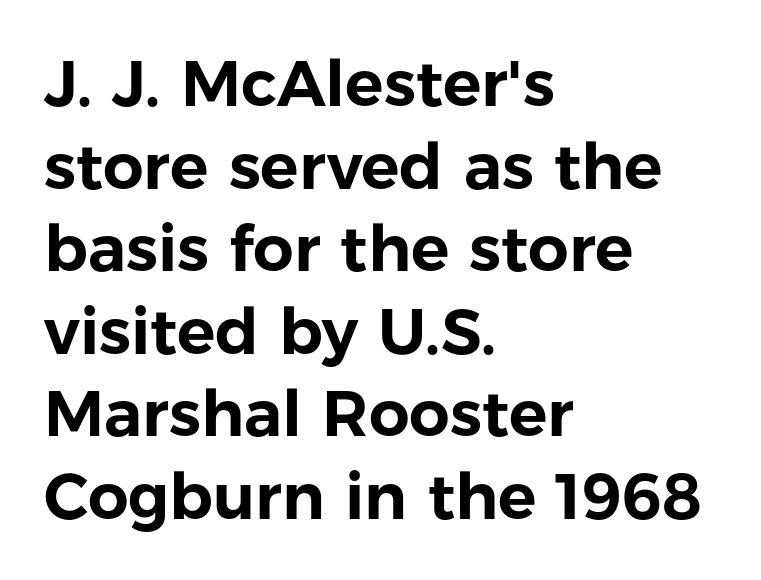
The image shows 64 px sans-serif type, upright; set left-aligned, normal line spacing (1.29x), normal letter spacing, not underlined; low stroke contrast and a medium x-height.
